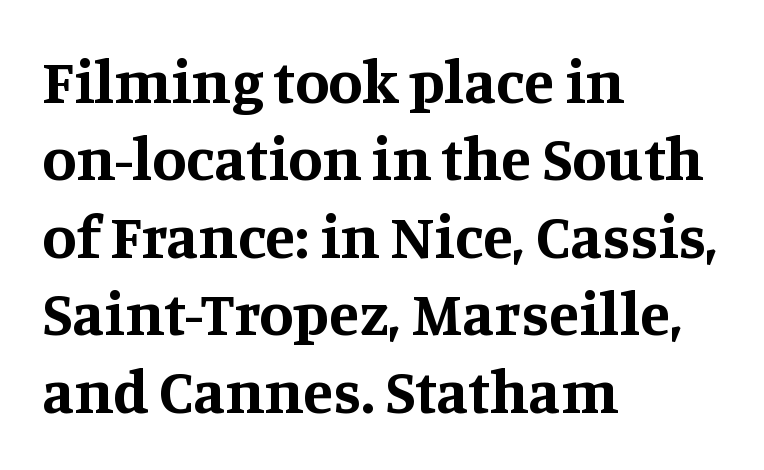
The image shows 62 px bold serif type, upright; set left-aligned, normal line spacing (1.25x), normal letter spacing, not underlined; medium stroke contrast and a large x-height.
